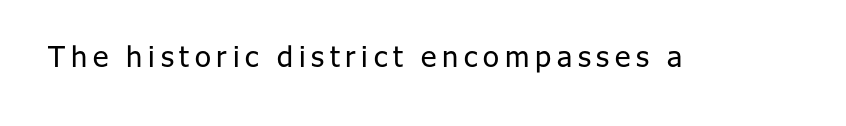
Glyph-to-glyph distance is far greater than everyday printed text. Stems here are at most as thick as an everyday book face. Vertical strokes here are truly vertical. Words float on clear page, feet unadorned. Character widths vary here, with narrow letters taking less room than wide ones.
